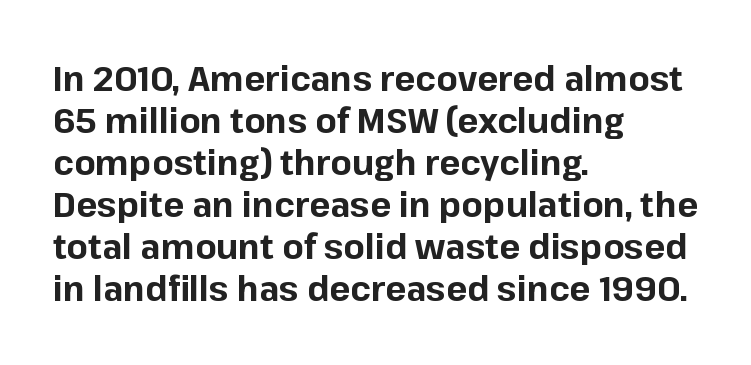
{"serif": "no", "italic": "no", "bold": "yes", "weight": "bold", "width": "normal", "stroke_contrast": "low", "x_height": "medium", "monospaced": "no", "underline": "no", "align": "left", "line_spacing_ratio": 1.2, "letter_spacing": "normal", "letter_spacing_em": 0.0, "glyph_px": 35}
